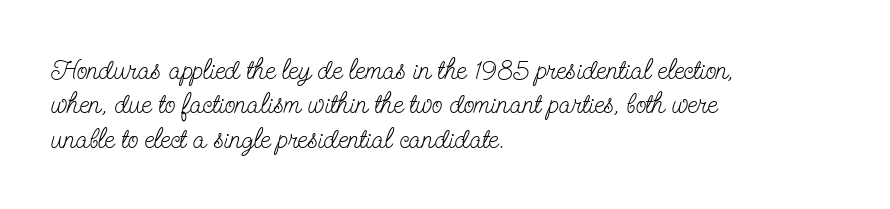
{"serif": "yes", "bold": "no", "weight": "light", "width": "condensed", "stroke_contrast": "low", "x_height": "small", "monospaced": "no", "underline": "no", "align": "left", "line_spacing_ratio": 1.23, "letter_spacing": "normal", "letter_spacing_em": 0.0, "glyph_px": 28}
